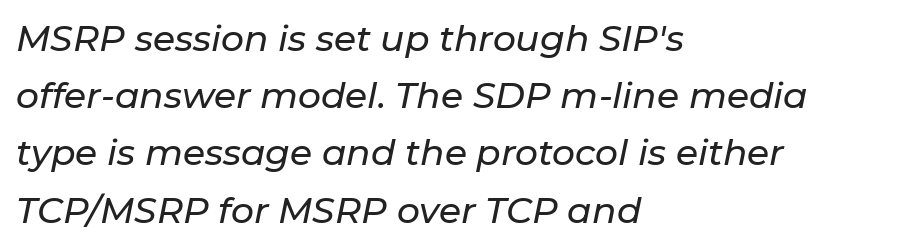
Q: Is the text italic (slanted)? A: Yes, it leans right by about 11 degrees.
Q: Is the text underlined? A: No.
Q: How is the paragraph aligned? A: Left-aligned.
Q: Is the spacing between letters normal or unusually wide? A: Normal.
Q: Is the spacing between lines tight, normal or loose? A: Normal.
Q: Width (condensed, normal, or wide)? A: Normal.
Q: Stroke contrast? A: Low.
Q: x-height? A: Medium.
Q: Monospaced? A: No.
